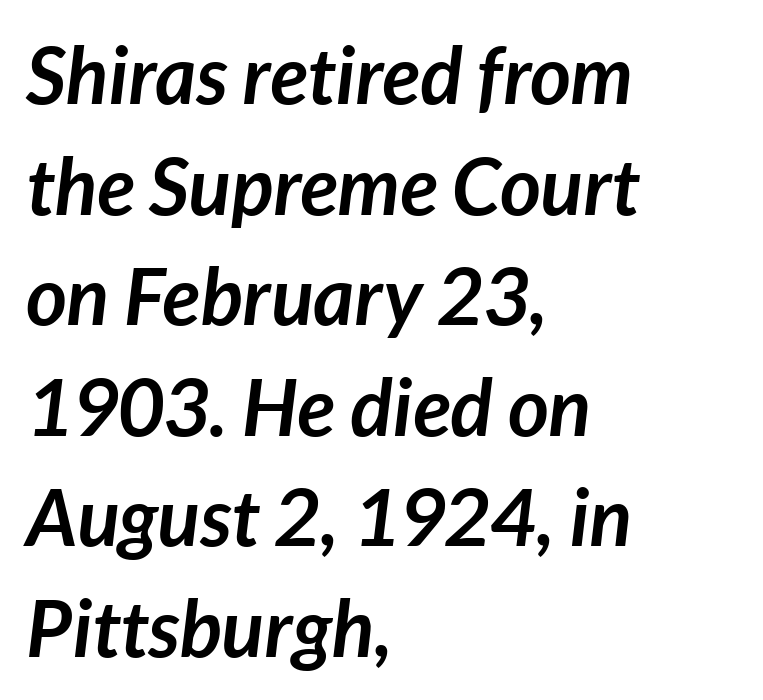
{"italic": "yes", "lean": "right", "slant_degrees": 7, "bold": "yes", "weight": "semibold", "width": "normal", "stroke_contrast": "low", "x_height": "medium", "monospaced": "no", "underline": "no", "align": "left", "line_spacing": "normal", "line_spacing_ratio": 1.4, "letter_spacing": "normal", "letter_spacing_em": 0.0, "glyph_px": 79}
